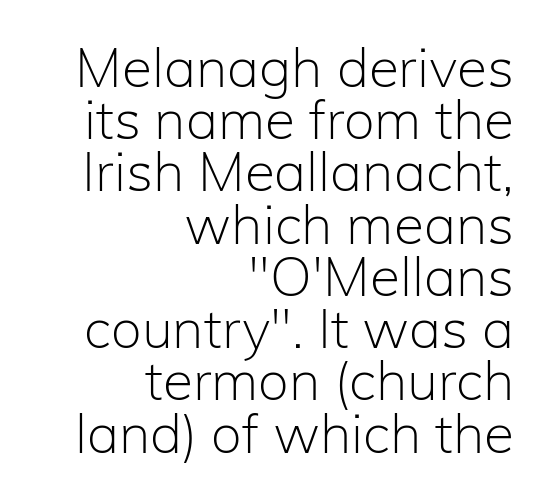
Do the characters align in a grid? No, the font is proportional. The setting favours the right margin, as signatures and pull-quotes sometimes do. The words here are not underlined. Italic? Not at all — the glyphs are vertical. Compared with typical body copy, the letter spacing here is the same.
